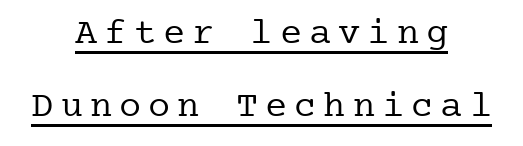
Q: Is the text bold? A: No.
Q: Is the text italic (slanted)? A: No, it is upright.
Q: Is the typeface a serif or a sans-serif typeface? A: Serif.
Q: Is the text underlined? A: Yes.
Q: How is the paragraph aligned? A: Centered.
Q: Is the spacing between lines tight, normal or loose? A: Loose.
Q: Width (condensed, normal, or wide)? A: Normal.
Q: Stroke contrast? A: Low.
Q: x-height? A: Medium.
